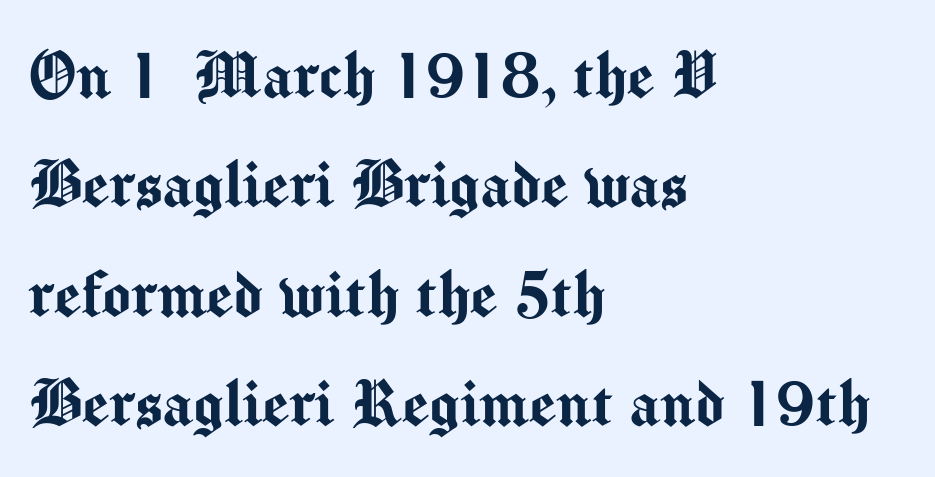
Q: Is the text italic (slanted)? A: No, it is upright.
Q: Is the typeface a serif or a sans-serif typeface? A: Sans-serif.
Q: Is the text underlined? A: No.
Q: How is the paragraph aligned? A: Left-aligned.
Q: Is the spacing between letters normal or unusually wide? A: Normal.
Q: Is the spacing between lines tight, normal or loose? A: Normal.
Q: Width (condensed, normal, or wide)? A: Normal.
Q: Stroke contrast? A: Medium.
Q: x-height? A: Medium.
Q: Monospaced? A: No.
